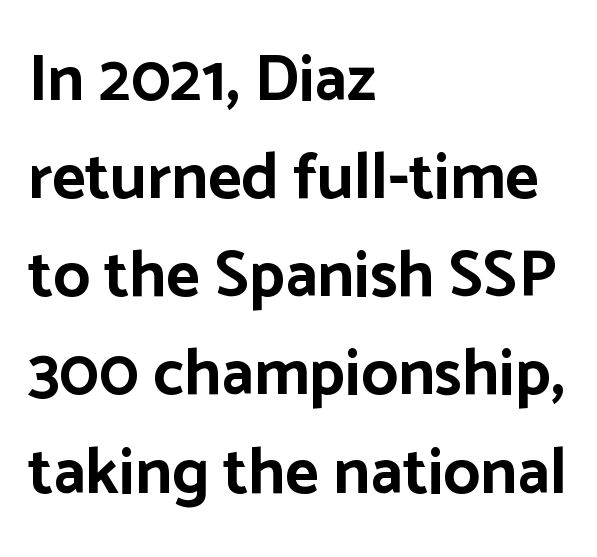
{"serif": "no", "italic": "no", "bold": "yes", "weight": "bold", "width": "normal", "stroke_contrast": "low", "x_height": "medium", "monospaced": "no", "underline": "no", "align": "left", "line_spacing": "normal", "line_spacing_ratio": 1.51, "letter_spacing": "normal", "letter_spacing_em": 0.0, "glyph_px": 65}
